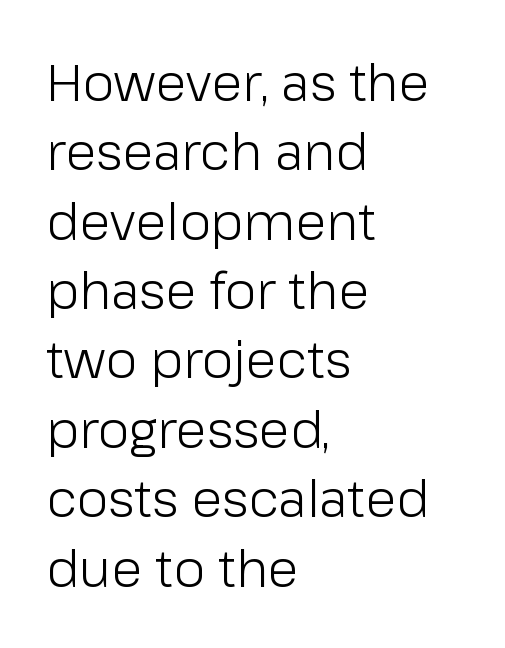
The image shows 51 px light sans-serif type, upright; set left-aligned, normal line spacing (1.36x), normal letter spacing, not underlined; low stroke contrast and a medium x-height.
